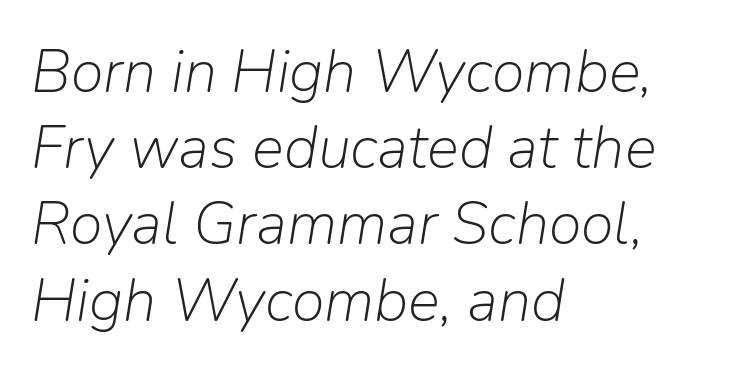
The image shows 60 px light type, italic (leaning right); set left-aligned, normal line spacing (1.27x), normal letter spacing, not underlined; low stroke contrast and a medium x-height.
